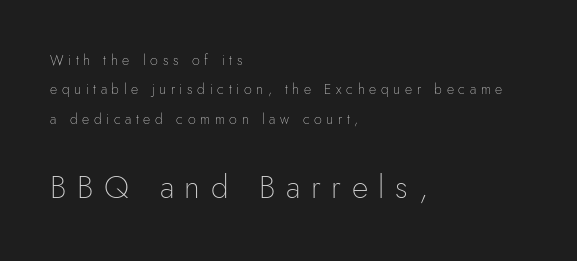
There is plenty of visible air inserted between adjacent glyphs. In terms of leading, this rendering errs on the spacious side. These glyphs show unthickened strokes, regular width or finer. Ascenders rise straight up at ninety degrees.
